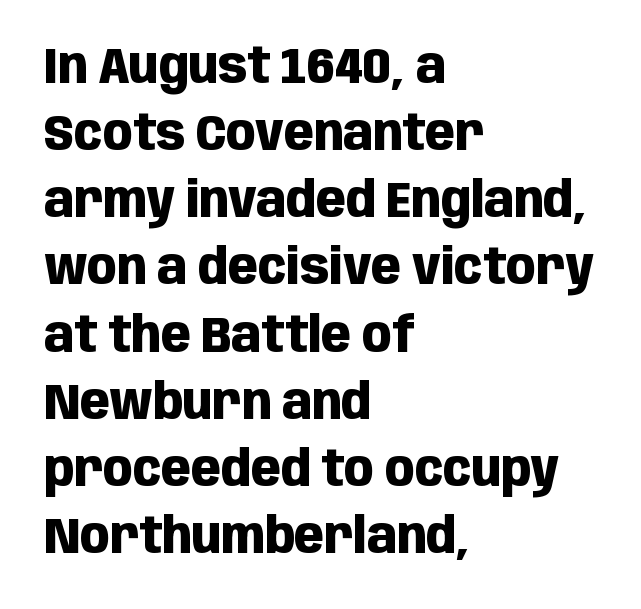
Q: Is the text bold? A: Yes.
Q: Is the text italic (slanted)? A: No, it is upright.
Q: Is the typeface a serif or a sans-serif typeface? A: Sans-serif.
Q: Is the text underlined? A: No.
Q: How is the paragraph aligned? A: Left-aligned.
Q: Is the spacing between letters normal or unusually wide? A: Normal.
Q: Is the spacing between lines tight, normal or loose? A: Normal.
Q: Width (condensed, normal, or wide)? A: Condensed.
Q: Stroke contrast? A: Low.
Q: x-height? A: Large.
Q: Monospaced? A: No.
